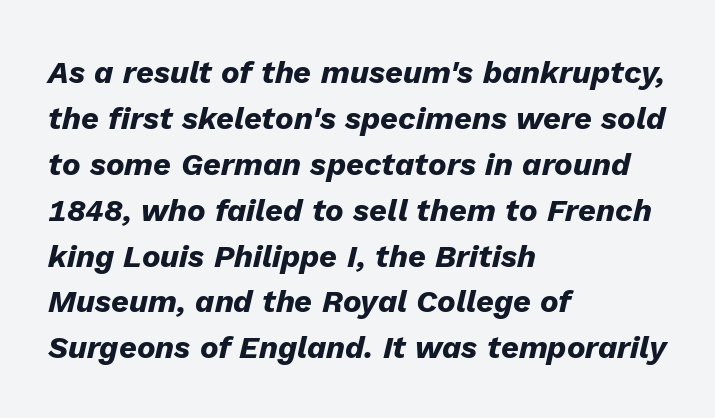
{"italic": "yes", "lean": "right", "slant_degrees": 13, "bold": "yes", "weight": "heavy", "width": "normal", "stroke_contrast": "low", "x_height": "medium", "monospaced": "no", "underline": "no", "align": "left", "line_spacing": "normal", "line_spacing_ratio": 1.48, "letter_spacing": "normal", "letter_spacing_em": 0.0, "glyph_px": 31}
